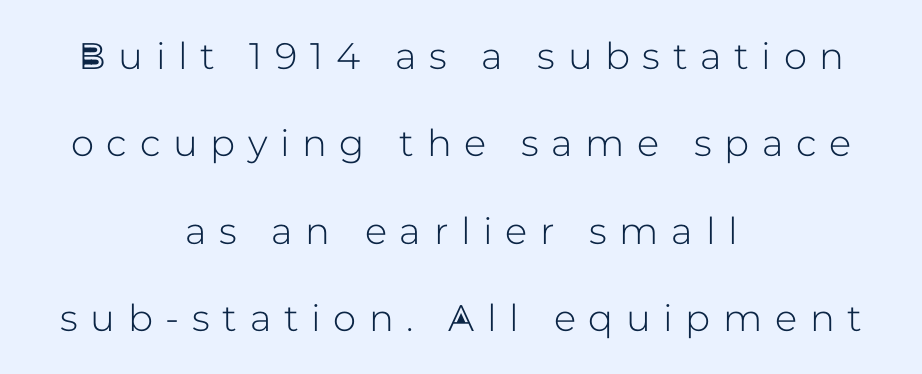
{"serif": "no", "italic": "no", "width": "normal", "stroke_contrast": "low", "x_height": "medium", "monospaced": "no", "underline": "no", "align": "center", "line_spacing": "loose", "line_spacing_ratio": 2.36, "letter_spacing": "wide", "letter_spacing_em": 0.34, "glyph_px": 37}
